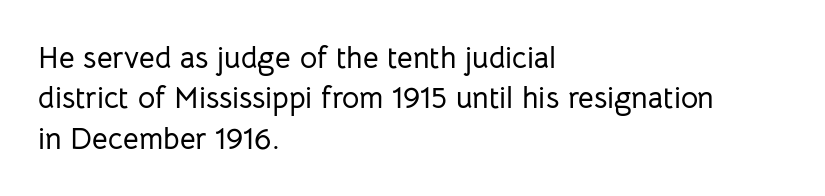
{"serif": "no", "italic": "no", "width": "normal", "stroke_contrast": "low", "x_height": "medium", "monospaced": "no", "underline": "no", "align": "left", "line_spacing": "normal", "line_spacing_ratio": 1.35, "letter_spacing": "normal", "letter_spacing_em": 0.0, "glyph_px": 30}
